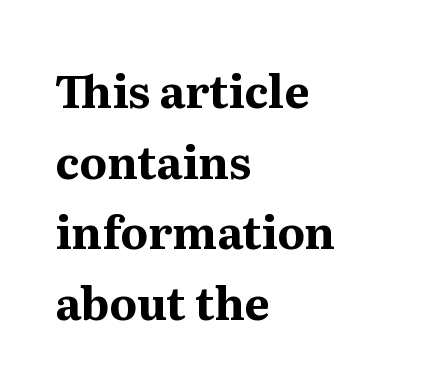
Q: Is the text bold? A: Yes.
Q: Is the text italic (slanted)? A: No, it is upright.
Q: Is the typeface a serif or a sans-serif typeface? A: Serif.
Q: Is the text underlined? A: No.
Q: How is the paragraph aligned? A: Left-aligned.
Q: Is the spacing between letters normal or unusually wide? A: Normal.
Q: Is the spacing between lines tight, normal or loose? A: Normal.
Q: Width (condensed, normal, or wide)? A: Normal.
Q: Stroke contrast? A: Medium.
Q: x-height? A: Medium.
Q: Monospaced? A: No.
